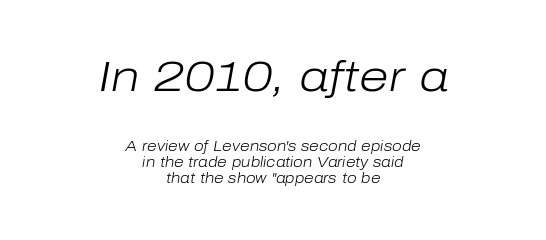
The image shows 43 px light type, italic (leaning right); set centered, line spacing 1.17x, normal letter spacing, not underlined; the first (top) block is 3.07x larger; low stroke contrast and a medium x-height.
